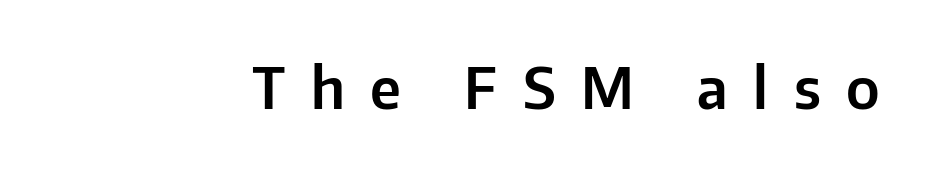
Q: Is the text italic (slanted)? A: No, it is upright.
Q: Is the typeface a serif or a sans-serif typeface? A: Sans-serif.
Q: Is the text underlined? A: No.
Q: Is the spacing between letters normal or unusually wide? A: Unusually wide.
Q: Width (condensed, normal, or wide)? A: Normal.
Q: Stroke contrast? A: Low.
Q: x-height? A: Medium.
Q: Monospaced? A: No.
